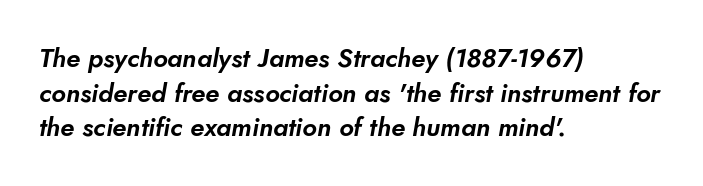
Vertically, the passage feels balanced, rows spaced as you'd expect. Unmarked baselines from the first word to the last. If you drew a ruler down the left edge, every line would touch it. The passage shown has conventional tracking throughout.
